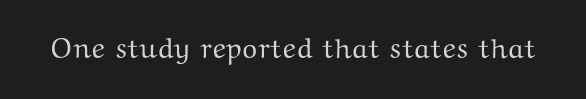
Q: Is the text italic (slanted)? A: No, it is upright.
Q: Is the typeface a serif or a sans-serif typeface? A: Serif.
Q: Is the text underlined? A: No.
Q: Is the spacing between letters normal or unusually wide? A: Normal.
Q: Width (condensed, normal, or wide)? A: Wide.
Q: Stroke contrast? A: Medium.
Q: x-height? A: Medium.
Q: Monospaced? A: No.
